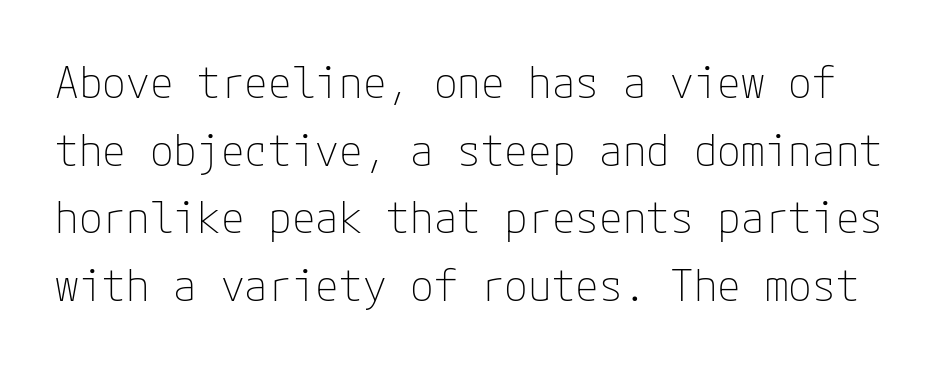
{"serif": "no", "italic": "no", "bold": "no", "weight": "thin", "width": "normal", "stroke_contrast": "low", "x_height": "medium", "underline": "no", "line_spacing": "normal", "line_spacing_ratio": 1.57, "letter_spacing": "normal", "letter_spacing_em": 0.0, "glyph_px": 43}
